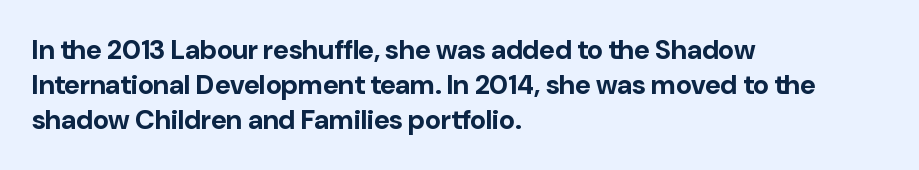
The words here are not underlined. Style check: upright. Typesetter's note: full bold, strokes at maximum text heaviness. Left-aligned paragraph, ragged on the right. One glance says typical: line gaps are just what's usual. Look at the tracking — it's just the regular setting, nothing added.
